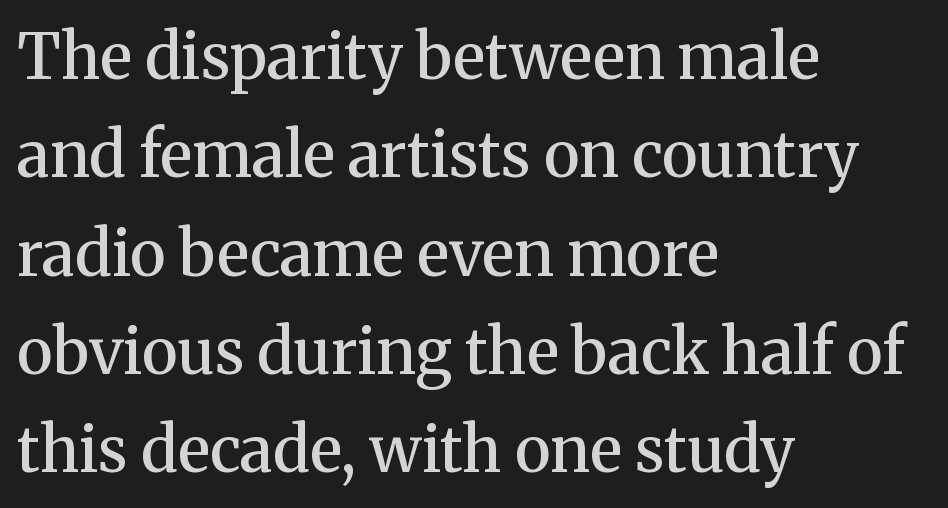
Q: Is the text bold? A: Semi-bold.
Q: Is the text italic (slanted)? A: No, it is upright.
Q: Is the typeface a serif or a sans-serif typeface? A: Serif.
Q: Is the text underlined? A: No.
Q: How is the paragraph aligned? A: Left-aligned.
Q: Is the spacing between letters normal or unusually wide? A: Normal.
Q: Is the spacing between lines tight, normal or loose? A: Normal.
Q: Width (condensed, normal, or wide)? A: Normal.
Q: Stroke contrast? A: Medium.
Q: x-height? A: Medium.
Q: Monospaced? A: No.
